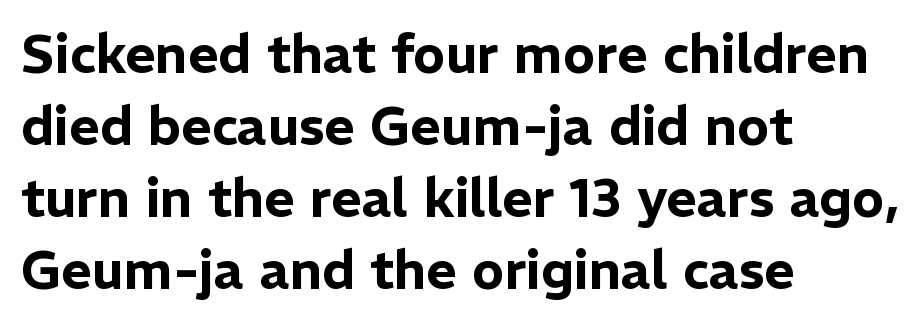
{"serif": "no", "italic": "no", "width": "normal", "stroke_contrast": "low", "x_height": "medium", "monospaced": "no", "underline": "no", "align": "left", "line_spacing": "normal", "line_spacing_ratio": 1.36, "letter_spacing": "normal", "letter_spacing_em": 0.0, "glyph_px": 53}
